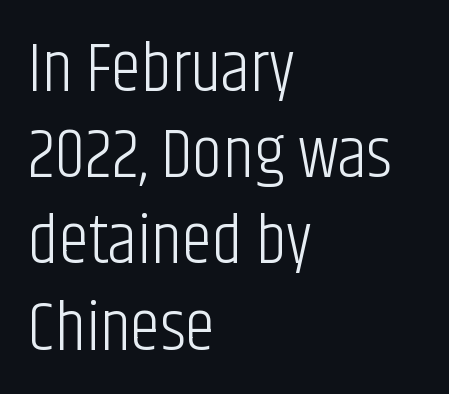
{"serif": "no", "italic": "no", "bold": "no", "weight": "light", "width": "condensed", "stroke_contrast": "low", "x_height": "large", "monospaced": "no", "underline": "no", "align": "left", "line_spacing": "normal", "line_spacing_ratio": 1.25, "letter_spacing": "normal", "letter_spacing_em": 0.0, "glyph_px": 69}
